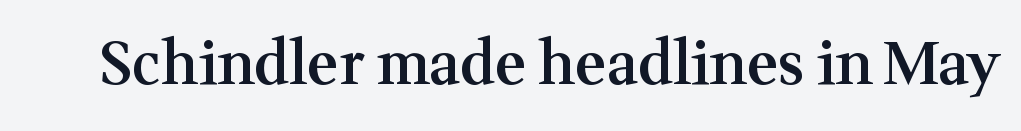
Bare-footed words on every line. Type style note: has serifs. These words are printed semibold, heavier than regular yet not bold. These lines keep a tight, regular rhythm from letter to letter. Nope, not italic — everything's standing straight. Each letter keeps its own natural width here, so spacing adapts to shape.
